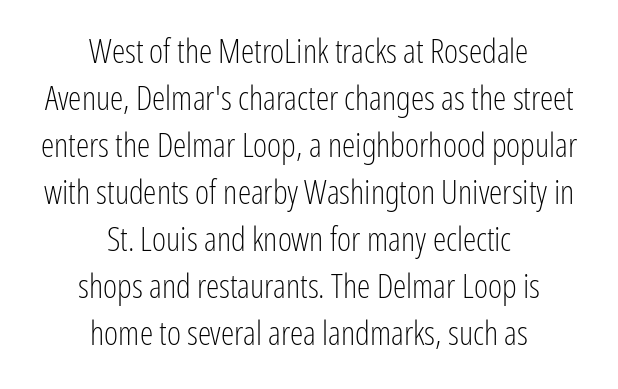
The image shows 34 px light, condensed sans-serif type, upright; set centered, normal line spacing (1.38x), normal letter spacing, not underlined; low stroke contrast and a medium x-height.
